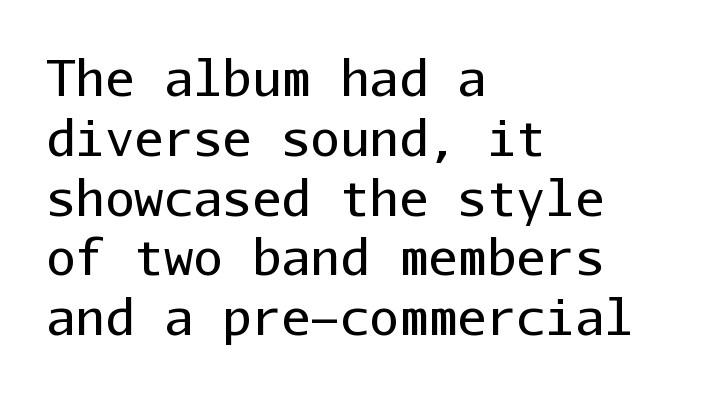
Q: Is the text bold? A: No.
Q: Is the text italic (slanted)? A: No, it is upright.
Q: Is the typeface a serif or a sans-serif typeface? A: Sans-serif.
Q: Is the text underlined? A: No.
Q: How is the paragraph aligned? A: Left-aligned.
Q: Is the spacing between letters normal or unusually wide? A: Normal.
Q: Width (condensed, normal, or wide)? A: Normal.
Q: Stroke contrast? A: Low.
Q: x-height? A: Medium.
Q: Monospaced? A: Yes.
